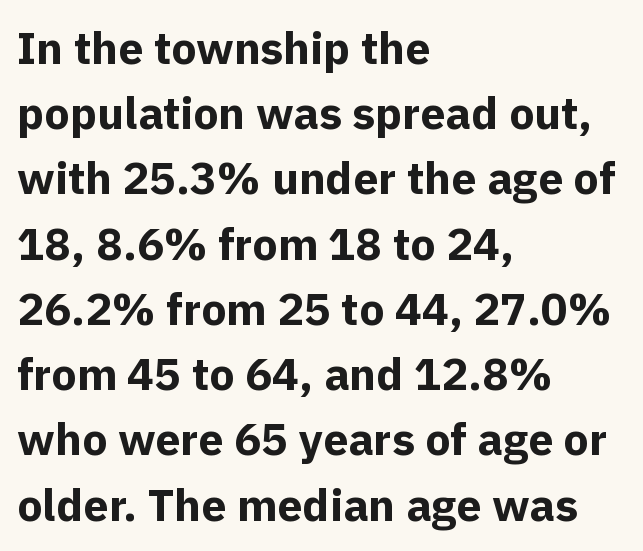
Q: Is the text bold? A: Yes.
Q: Is the text italic (slanted)? A: No, it is upright.
Q: Is the typeface a serif or a sans-serif typeface? A: Sans-serif.
Q: Is the text underlined? A: No.
Q: How is the paragraph aligned? A: Left-aligned.
Q: Is the spacing between letters normal or unusually wide? A: Normal.
Q: Is the spacing between lines tight, normal or loose? A: Normal.
Q: Width (condensed, normal, or wide)? A: Normal.
Q: x-height? A: Medium.
Q: Monospaced? A: No.
